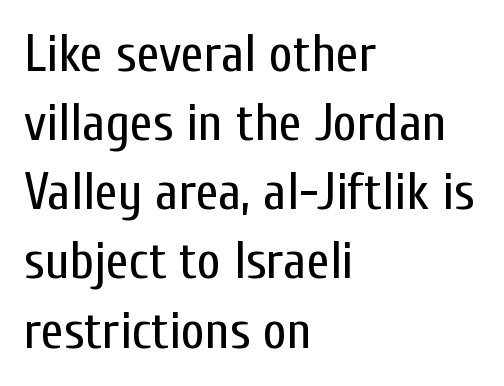
A roman cut, with each character standing at attention. Summary of vertical rhythm: regular, with standard interline spacing. The area under the type is left untouched. Stroke thickness stays within the range of a standard reading face or lighter.
